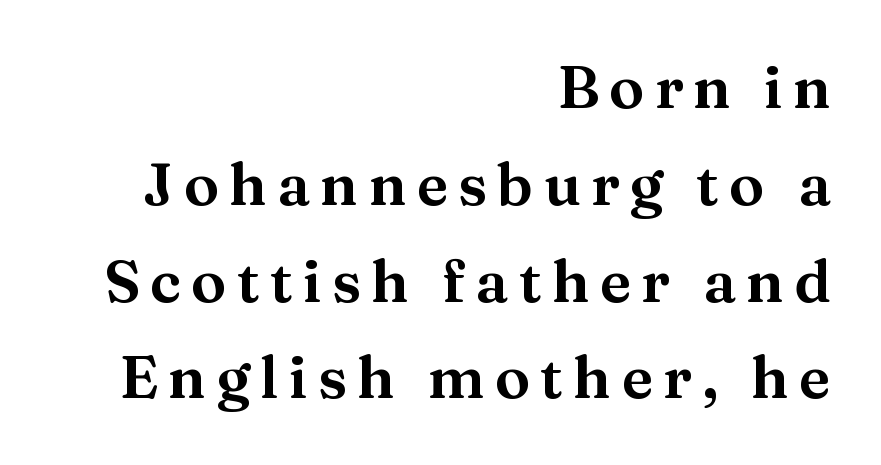
Q: Is the text italic (slanted)? A: No, it is upright.
Q: Is the typeface a serif or a sans-serif typeface? A: Serif.
Q: Is the text underlined? A: No.
Q: How is the paragraph aligned? A: Right-aligned.
Q: Is the spacing between lines tight, normal or loose? A: Normal.
Q: Width (condensed, normal, or wide)? A: Wide.
Q: Stroke contrast? A: Medium.
Q: x-height? A: Medium.
Q: Monospaced? A: No.
